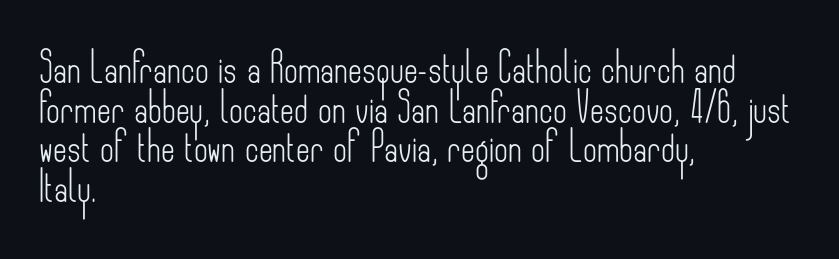
{"serif": "no", "italic": "no", "bold": "no", "weight": "light", "width": "condensed", "stroke_contrast": "low", "x_height": "small", "monospaced": "no", "underline": "no", "align": "left", "line_spacing": "normal", "line_spacing_ratio": 1.32, "letter_spacing": "normal", "letter_spacing_em": 0.0, "glyph_px": 30}
